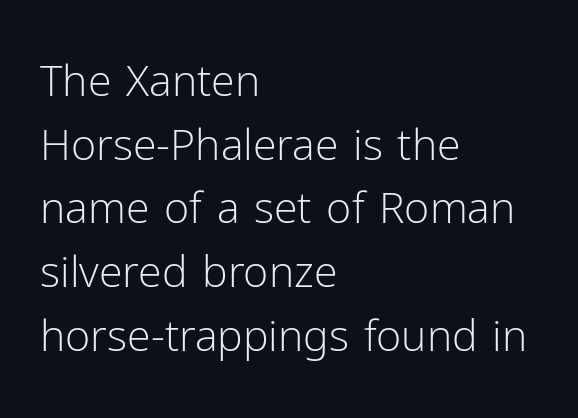
Q: Is the text bold? A: No.
Q: Is the text italic (slanted)? A: No, it is upright.
Q: Is the typeface a serif or a sans-serif typeface? A: Sans-serif.
Q: Is the text underlined? A: No.
Q: How is the paragraph aligned? A: Left-aligned.
Q: Is the spacing between letters normal or unusually wide? A: Normal.
Q: Is the spacing between lines tight, normal or loose? A: Normal.
Q: Width (condensed, normal, or wide)? A: Normal.
Q: Stroke contrast? A: Low.
Q: x-height? A: Medium.
Q: Monospaced? A: No.
